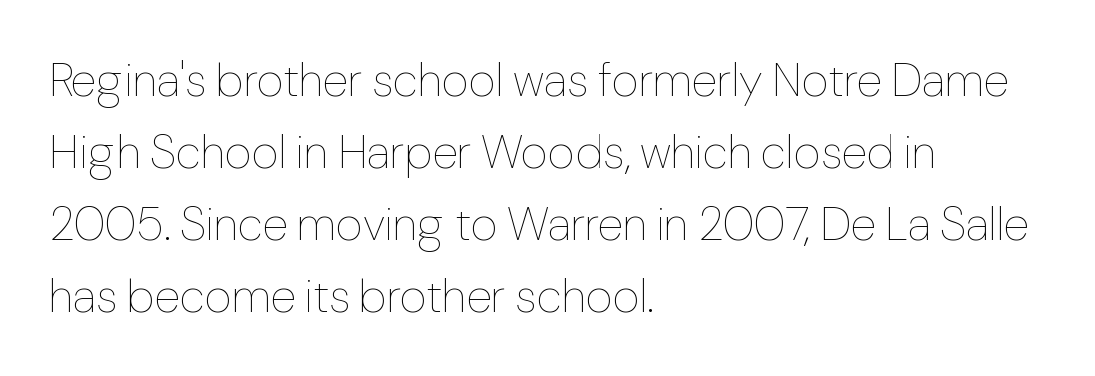
{"italic": "no", "bold": "no", "weight": "thin", "width": "normal", "stroke_contrast": "low", "x_height": "medium", "monospaced": "no", "underline": "no", "align": "left", "line_spacing": "normal", "line_spacing_ratio": 1.53, "letter_spacing": "normal", "letter_spacing_em": 0.0, "glyph_px": 47}
